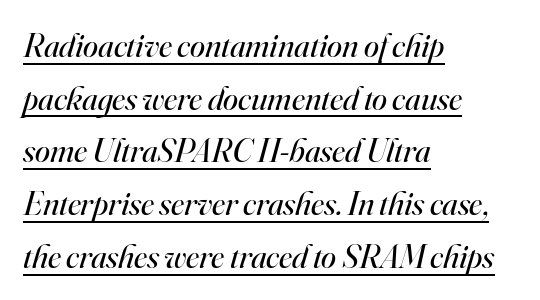
{"serif": "yes", "italic": "yes", "lean": "right", "slant_degrees": 16, "bold": "no", "weight": "regular", "width": "normal", "stroke_contrast": "high", "x_height": "small", "monospaced": "no", "underline": "yes", "align": "left", "line_spacing": "normal", "line_spacing_ratio": 1.55, "letter_spacing": "normal", "letter_spacing_em": 0.0, "glyph_px": 34}
